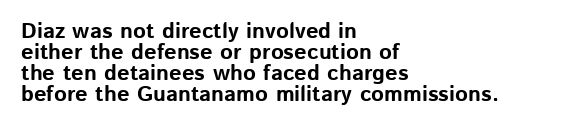
{"italic": "no", "bold": "yes", "underline": "no", "align": "left", "line_spacing": "tight", "line_spacing_ratio": 0.96, "letter_spacing": "normal", "letter_spacing_em": 0.0, "glyph_px": 22}
